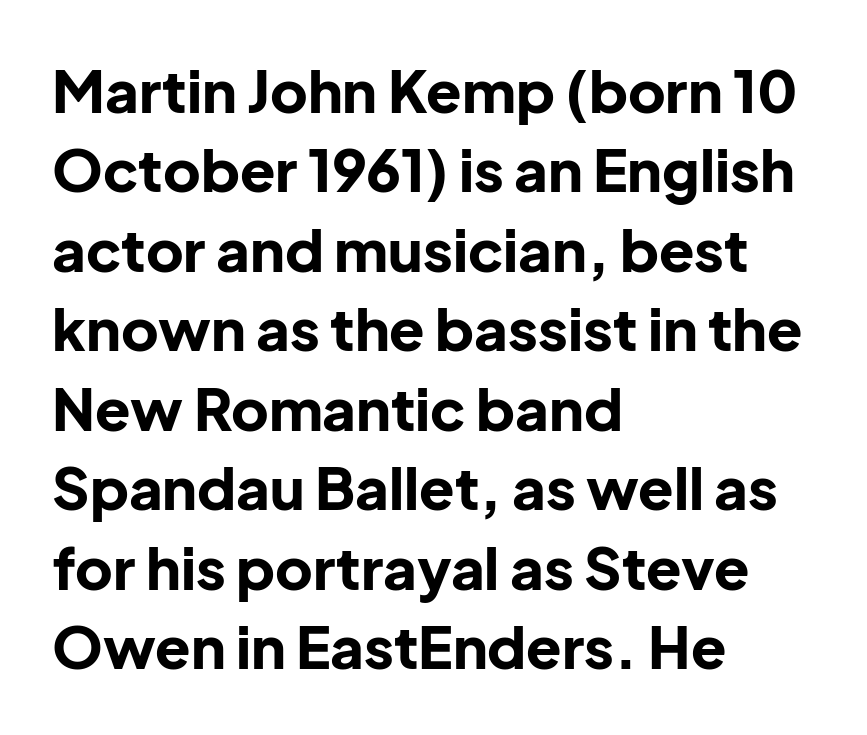
{"serif": "no", "italic": "no", "bold": "yes", "weight": "bold", "width": "normal", "stroke_contrast": "low", "x_height": "medium", "monospaced": "no", "underline": "no", "align": "left", "line_spacing": "normal", "line_spacing_ratio": 1.37, "letter_spacing": "normal", "letter_spacing_em": 0.0, "glyph_px": 58}
